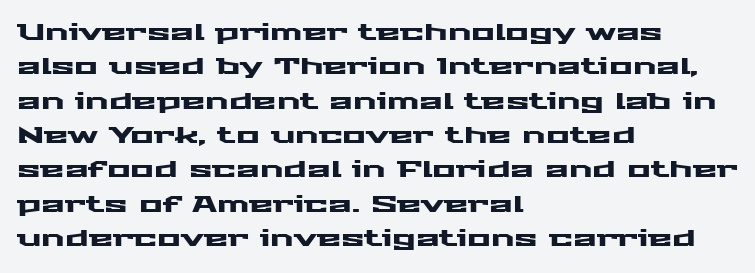
The image shows 22 px text type, upright; set left-aligned, normal line spacing (1.56x), normal letter spacing, not underlined.
